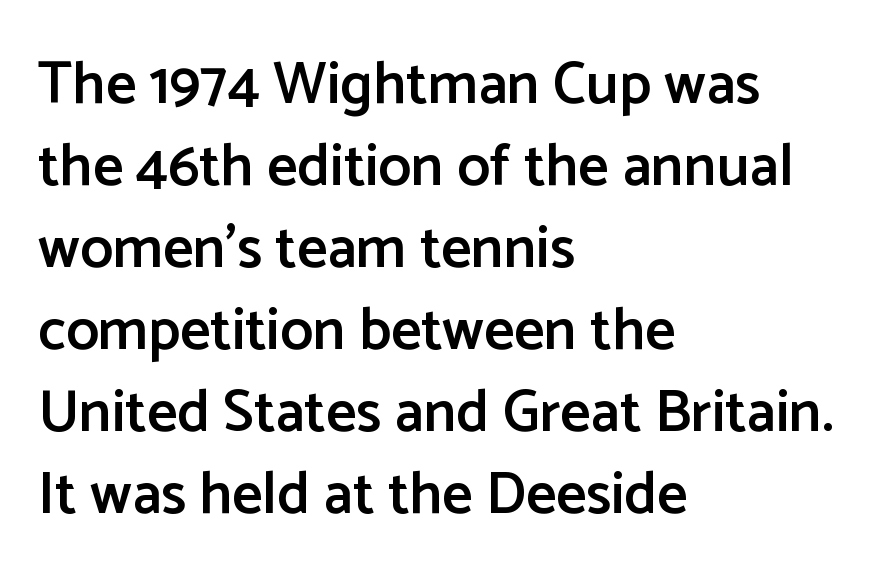
Serif or sans? Sans — the stroke terminals are bare. Leading: standard. The passage is arranged the way most books set body copy — flush left. Italic? Not at all — the glyphs are vertical. Letter spacing: default. Emphasis by weight is partial: semibold.
